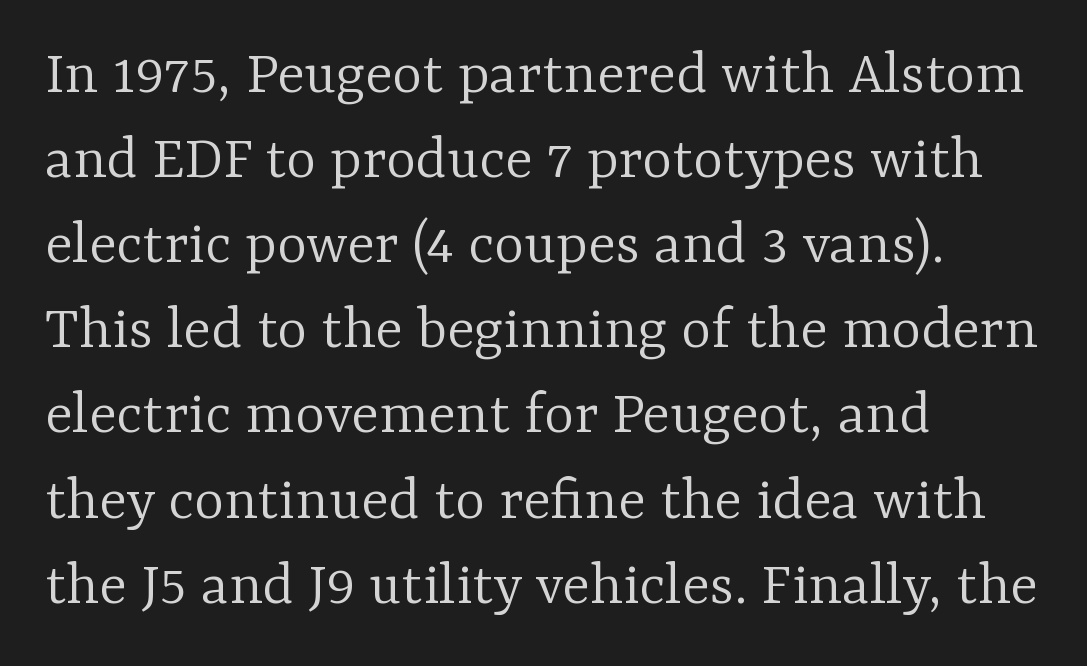
Students, note that the glyphs here touch the page at normal intervals. This sample has the flowing, uneven cadence of proportional lettering. Where is the straight margin? On the left. The zone under the glyphs is completely vacant. The lines sit at an ordinary, default distance from one another. Counters stay open thanks to moderate or lighter strokes.
